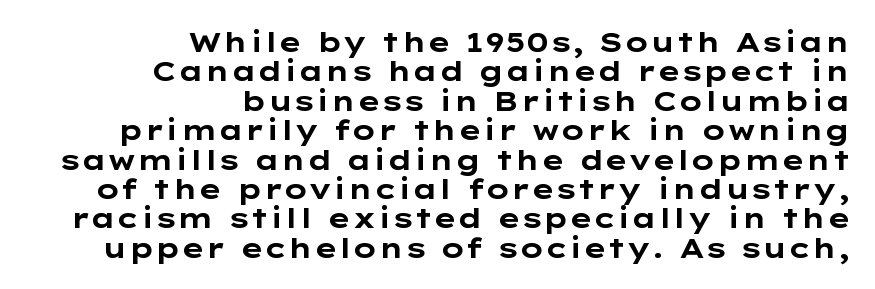
{"serif": "no", "italic": "no", "bold": "yes", "weight": "bold", "width": "wide", "stroke_contrast": "low", "x_height": "medium", "monospaced": "no", "underline": "no", "align": "right", "line_spacing": "tight", "line_spacing_ratio": 1.05, "letter_spacing": "normal", "letter_spacing_em": 0.0, "glyph_px": 28}
